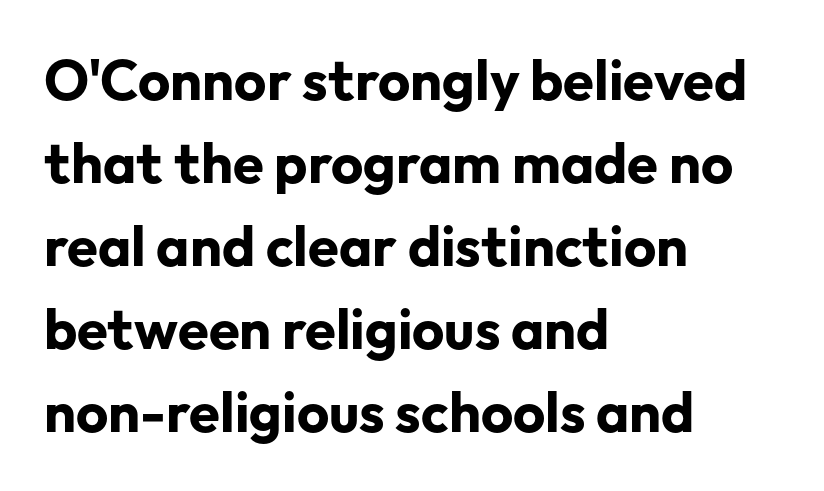
Q: Is the text bold? A: Yes.
Q: Is the text italic (slanted)? A: No, it is upright.
Q: Is the typeface a serif or a sans-serif typeface? A: Sans-serif.
Q: Is the text underlined? A: No.
Q: How is the paragraph aligned? A: Left-aligned.
Q: Is the spacing between letters normal or unusually wide? A: Normal.
Q: Is the spacing between lines tight, normal or loose? A: Normal.
Q: Width (condensed, normal, or wide)? A: Normal.
Q: Stroke contrast? A: Low.
Q: x-height? A: Medium.
Q: Monospaced? A: No.
